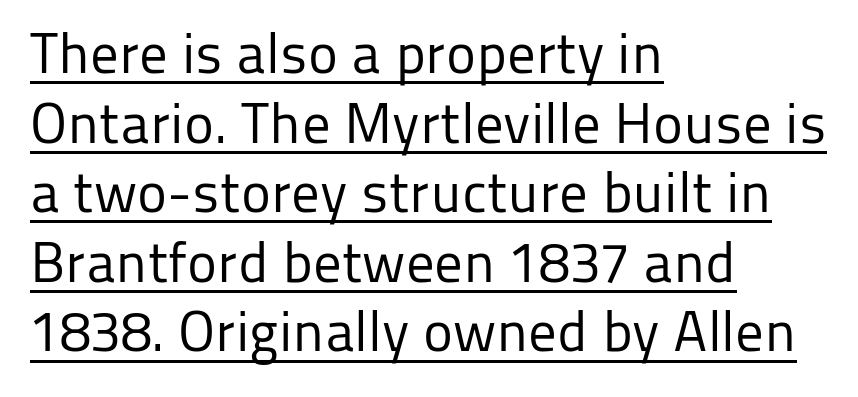
The image shows 57 px regular-weight sans-serif type, upright; set left-aligned, line spacing 1.22x, normal letter spacing, underlined; low stroke contrast and a medium x-height.
